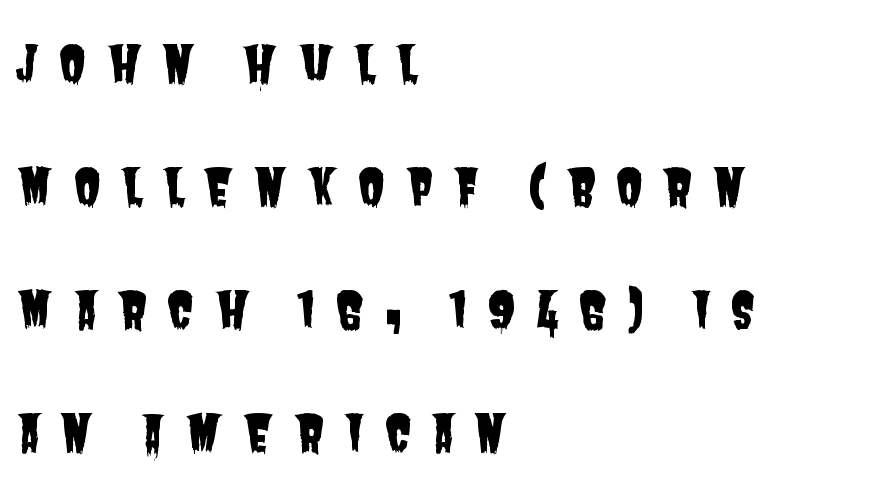
Q: Is the typeface a serif or a sans-serif typeface? A: Sans-serif.
Q: Is the text underlined? A: No.
Q: How is the paragraph aligned? A: Left-aligned.
Q: Is the spacing between letters normal or unusually wide? A: Unusually wide.
Q: Is the spacing between lines tight, normal or loose? A: Loose.
Q: Width (condensed, normal, or wide)? A: Condensed.
Q: Stroke contrast? A: Low.
Q: x-height? A: Large.
Q: Monospaced? A: No.
